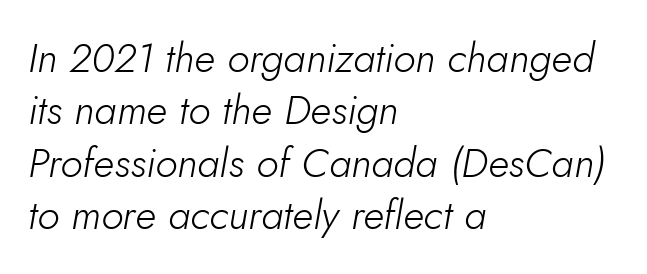
Do the characters align in a grid? No, the font is proportional. You can tell it's italic because the verticals aren't actually vertical. Nothing unusual about the tracking: characters are spaced as the font intends. No extra ink here — the face is not bold.
